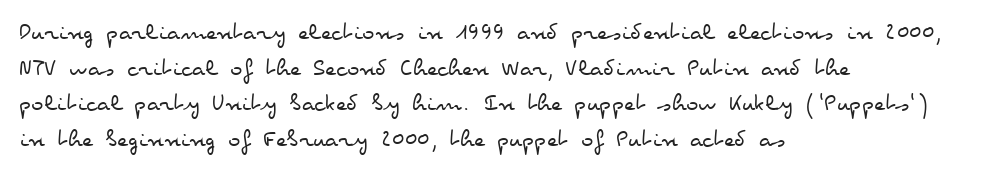
The line texture is even and compact thanks to regular tracking. Honestly, the row spacing looks completely unremarkable. Every row of glyphs begins at an identical x-position on the left. The letters stand straight up with perfectly vertical stems. Stroke thickness stays within the range of a standard reading face or lighter. Unmarked baselines from the first word to the last.
